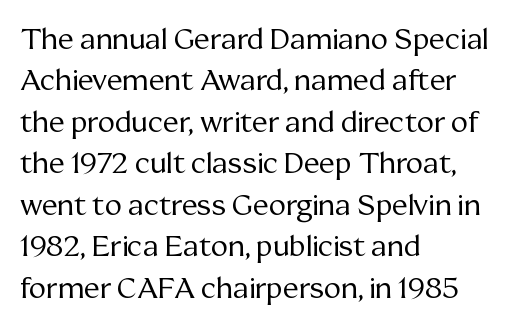
{"serif": "yes", "italic": "no", "bold": "no", "weight": "regular", "width": "normal", "stroke_contrast": "medium", "x_height": "medium", "monospaced": "no", "underline": "no", "align": "left", "line_spacing": "normal", "line_spacing_ratio": 1.43, "letter_spacing": "normal", "letter_spacing_em": 0.0, "glyph_px": 29}
